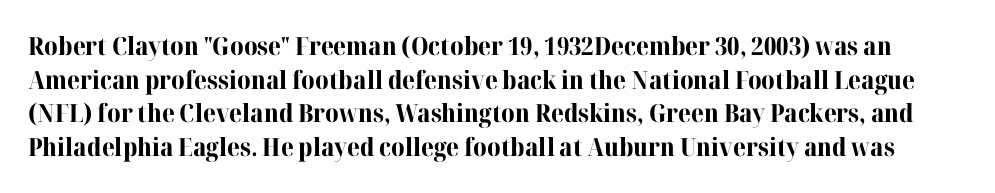
The image shows 25 px bold type, upright; set normal line spacing (1.35x), normal letter spacing, not underlined.
